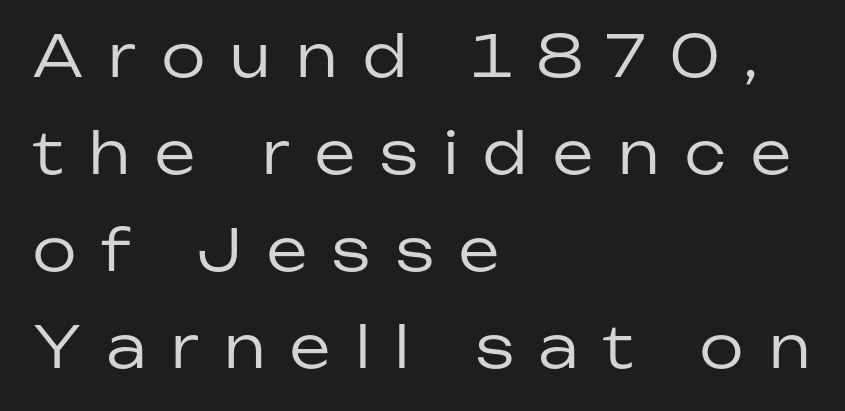
Substantial extra tracking has been applied to these lines. A quiet, ordinary-to-light weight characterises the typeface. The area under the type is left untouched. Do the characters align in a grid? No, the font is proportional. The passage shown stacks its lines at a standard gap. The lines are quadded left.
